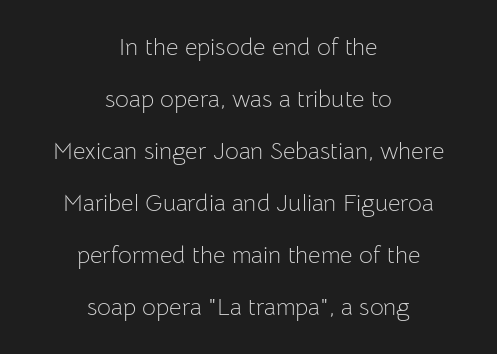
{"italic": "no", "bold": "no", "underline": "no", "align": "center", "line_spacing": "loose", "line_spacing_ratio": 2.17, "letter_spacing": "normal", "letter_spacing_em": 0.0, "glyph_px": 24}
